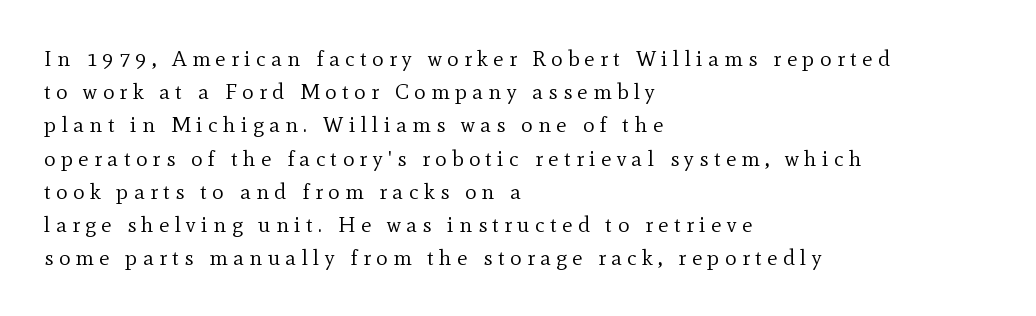
Q: Is the text bold? A: No.
Q: Is the text italic (slanted)? A: No, it is upright.
Q: Is the text underlined? A: No.
Q: How is the paragraph aligned? A: Left-aligned.
Q: Is the spacing between letters normal or unusually wide? A: Unusually wide.
Q: Is the spacing between lines tight, normal or loose? A: Normal.
